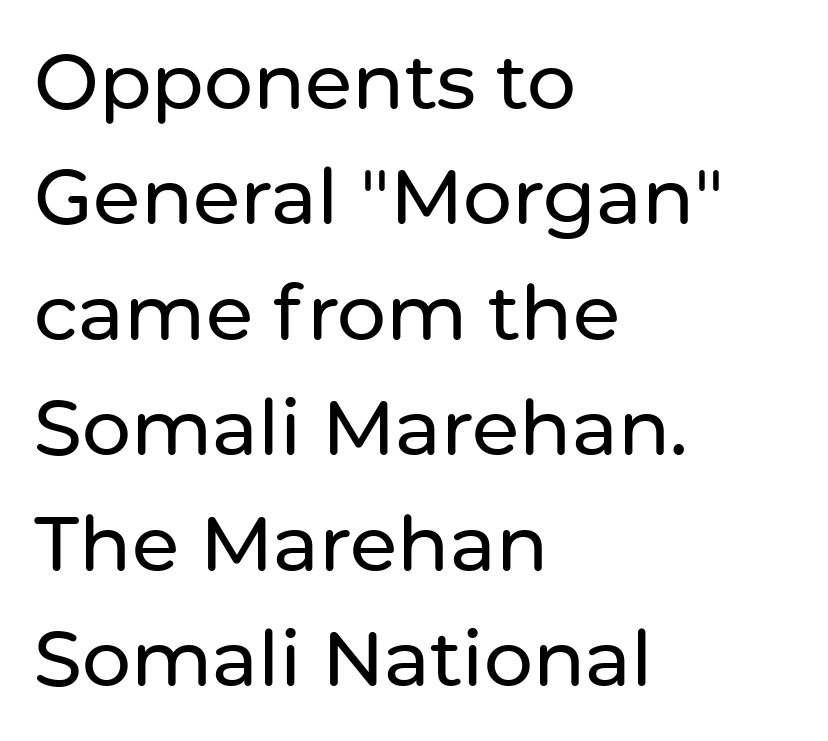
Q: Is the text italic (slanted)? A: No, it is upright.
Q: Is the typeface a serif or a sans-serif typeface? A: Sans-serif.
Q: Is the text underlined? A: No.
Q: How is the paragraph aligned? A: Left-aligned.
Q: Is the spacing between letters normal or unusually wide? A: Normal.
Q: Is the spacing between lines tight, normal or loose? A: Normal.
Q: Width (condensed, normal, or wide)? A: Normal.
Q: Stroke contrast? A: Low.
Q: x-height? A: Medium.
Q: Monospaced? A: No.
